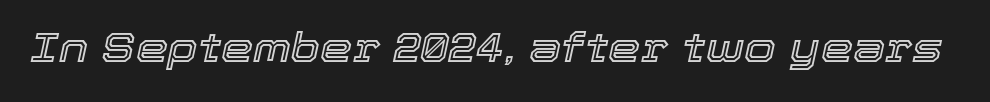
Underline: absent. There's an unmistakable incline to the writing here. These lines are rendered in a variable-pitch font. Glyph-to-glyph distance matches everyday printed text.
